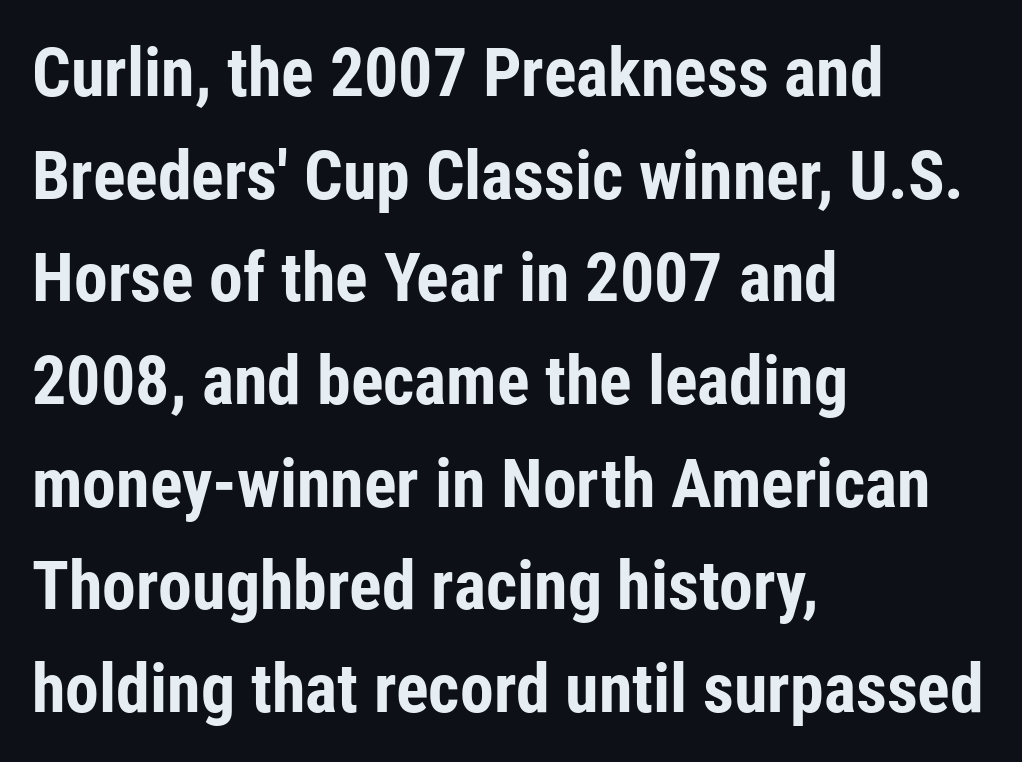
Italic: no, the glyphs are upright roman. The space between consecutive lines is moderate. This is heavy type, rendered in bold. This sample uses a sans-serif face. This rendering uses left alignment, leaving the right contour irregular. The face used here is rendered with its standard letterfit.
